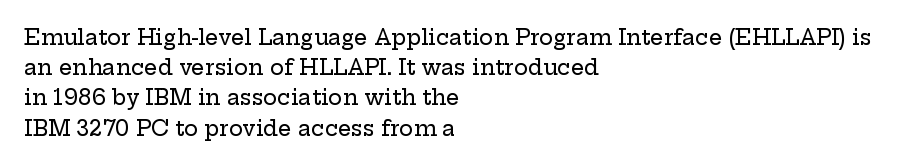
The lines sit at an ordinary, default distance from one another. In terms of posture, this sample is upright. What stands out about the letter spacing? Nothing — it is the standard amount. Leftover space on each line is placed entirely after the last word. Check the space under the baseline: it is left empty.
